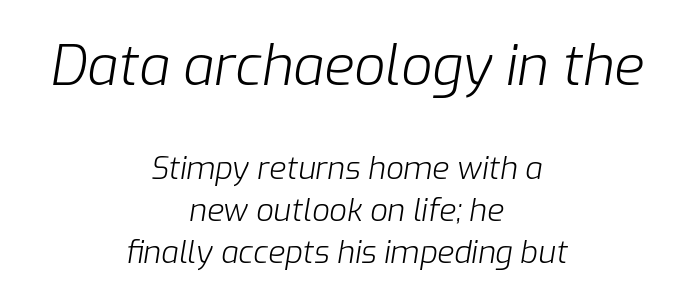
{"italic": "yes", "lean": "right", "slant_degrees": 9, "bold": "no", "weight": "light", "width": "normal", "stroke_contrast": "low", "x_height": "medium", "monospaced": "no", "underline": "no", "align": "center", "line_spacing": "normal", "line_spacing_ratio": 1.35, "letter_spacing": "normal", "letter_spacing_em": 0.0, "larger_block": "first", "size_ratio": 1.77, "glyph_px": 55}
